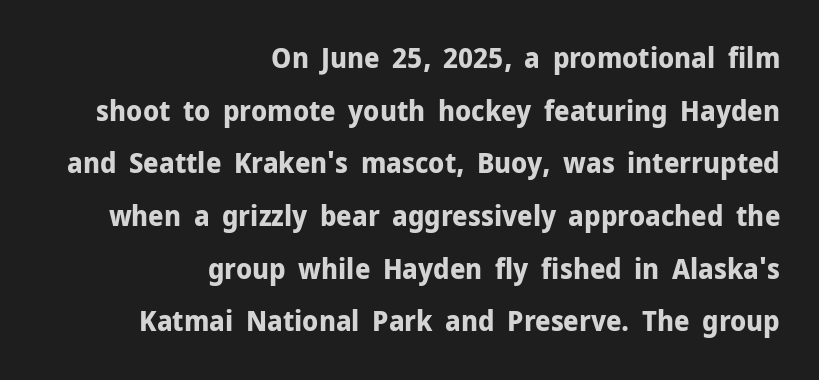
Q: Is the text bold? A: Yes.
Q: Is the text italic (slanted)? A: No, it is upright.
Q: Is the typeface a serif or a sans-serif typeface? A: Sans-serif.
Q: Is the text underlined? A: No.
Q: How is the paragraph aligned? A: Right-aligned.
Q: Is the spacing between letters normal or unusually wide? A: Normal.
Q: Width (condensed, normal, or wide)? A: Normal.
Q: Stroke contrast? A: Low.
Q: x-height? A: Medium.
Q: Monospaced? A: No.
